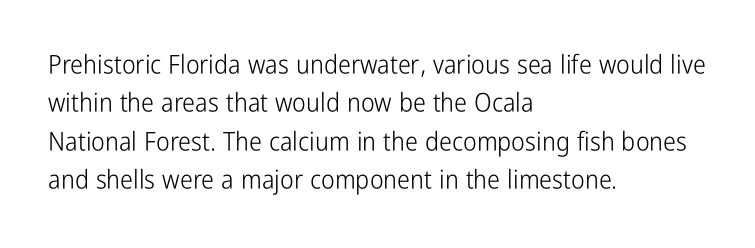
The image shows 26 px text type, upright; set left-aligned, normal line spacing (1.48x), normal letter spacing, not underlined.
